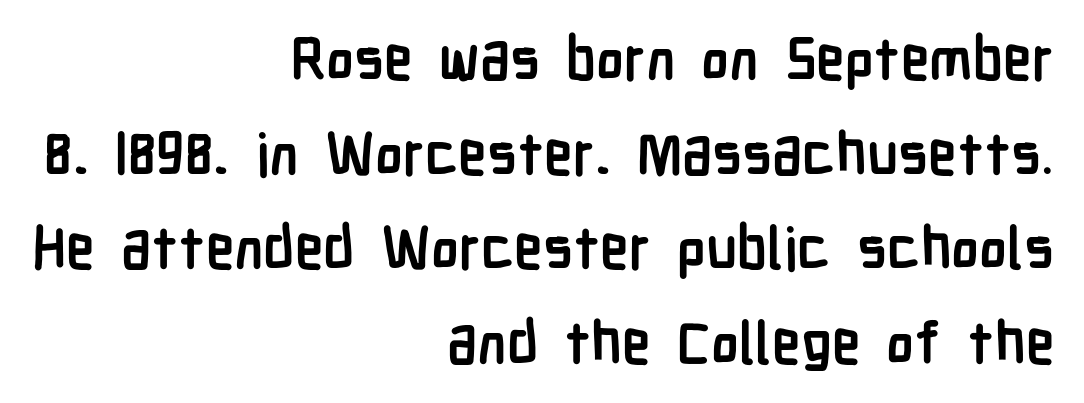
These lines are composed in type without serifs. When letters stand straight like this, we call the style roman or upright. The rendering uses a moderate line-height, typical for paragraphs. Between one letter and the next there's only the usual sliver of space. Does the weight exceed regular? Yes, all the way to bold.
